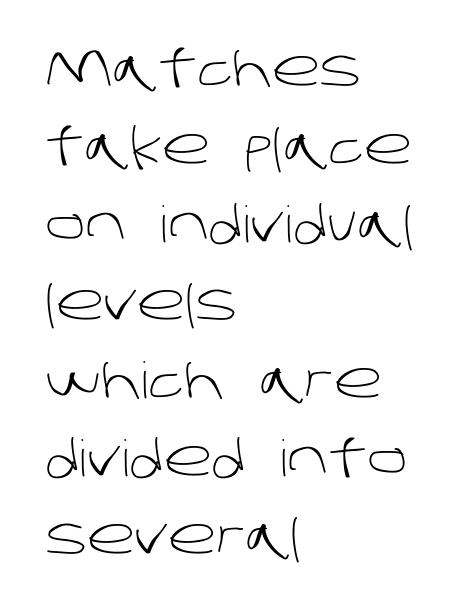
Honestly, the row spacing looks completely unremarkable. Default kerning and tracking; the words read as compact shapes. The baseline area is clear. Stems and bowls with no extra thickness — not bold. This sample has the flowing, uneven cadence of proportional lettering. Visually the block forms a straight wall on the left and a jagged coastline on the right.
